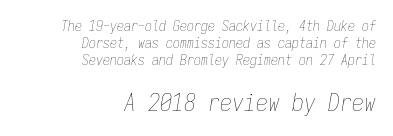
Q: Is the text bold? A: No.
Q: Is the text italic (slanted)? A: Yes, it leans right by about 9 degrees.
Q: Is the text underlined? A: No.
Q: How is the paragraph aligned? A: Right-aligned.
Q: Is the spacing between letters normal or unusually wide? A: Normal.
Q: Which block of text is set in a larger size, the first (top) or the second (bottom)? A: The second (bottom) one.
